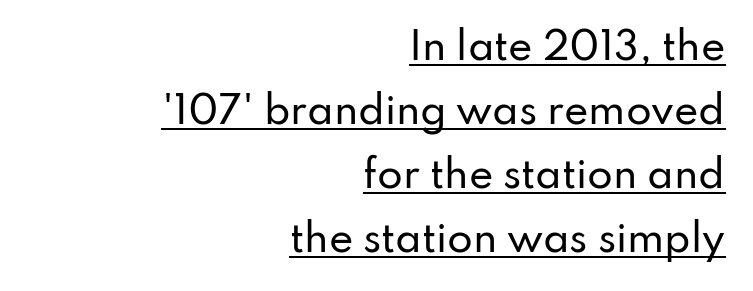
Q: Is the text italic (slanted)? A: No, it is upright.
Q: Is the typeface a serif or a sans-serif typeface? A: Sans-serif.
Q: Is the text underlined? A: Yes.
Q: How is the paragraph aligned? A: Right-aligned.
Q: Is the spacing between letters normal or unusually wide? A: Normal.
Q: Width (condensed, normal, or wide)? A: Normal.
Q: Stroke contrast? A: Low.
Q: x-height? A: Small.
Q: Monospaced? A: No.
